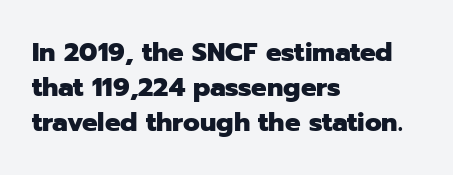
The image shows 26 px bold type, upright; set left-aligned, normal line spacing (1.35x), normal letter spacing, not underlined.
